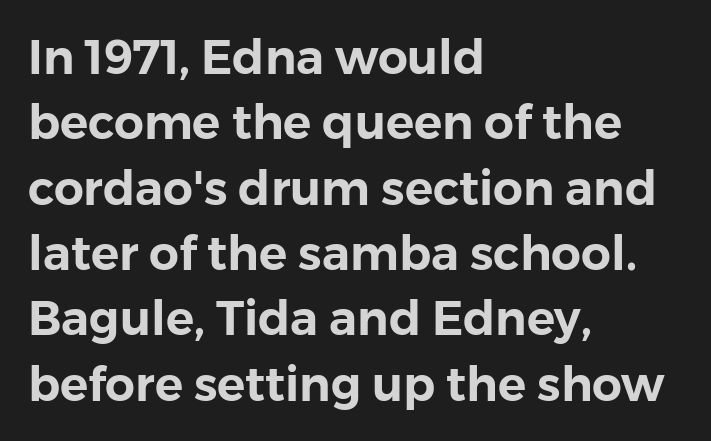
Q: Is the text italic (slanted)? A: No, it is upright.
Q: Is the typeface a serif or a sans-serif typeface? A: Sans-serif.
Q: Is the text underlined? A: No.
Q: How is the paragraph aligned? A: Left-aligned.
Q: Is the spacing between letters normal or unusually wide? A: Normal.
Q: Is the spacing between lines tight, normal or loose? A: Normal.
Q: Width (condensed, normal, or wide)? A: Normal.
Q: Stroke contrast? A: Low.
Q: x-height? A: Medium.
Q: Monospaced? A: No.
